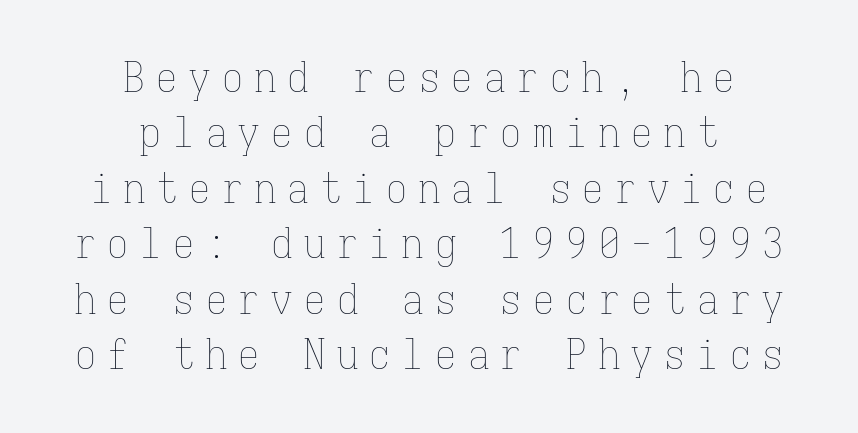
The image shows 42 px thin, condensed type, upright, monospaced; set centered, normal line spacing (1.32x), unusually wide letter spacing (+0.28 em), not underlined; low stroke contrast and a medium x-height.
